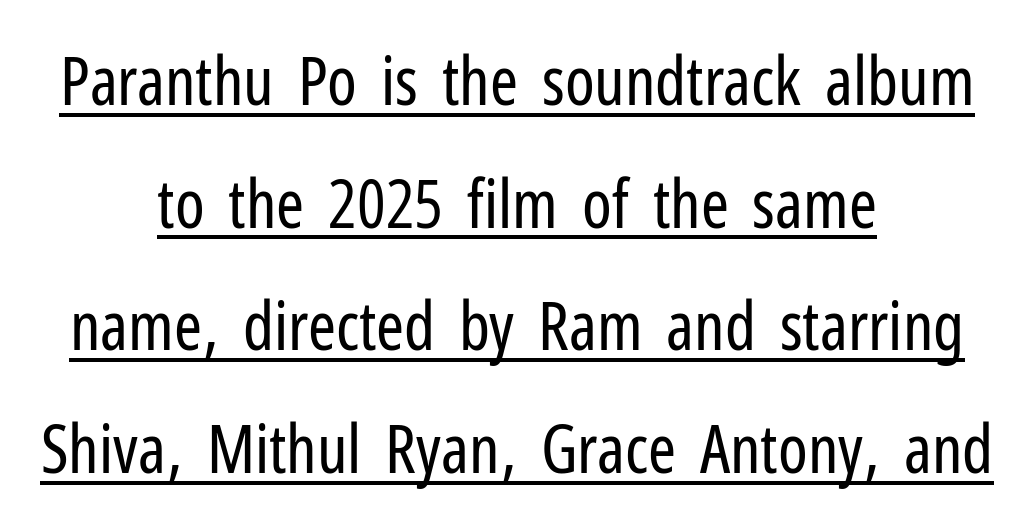
The image shows 67 px regular-weight, condensed sans-serif type, upright; set centered, line spacing 1.83x, normal letter spacing, underlined; low stroke contrast and a medium x-height.
